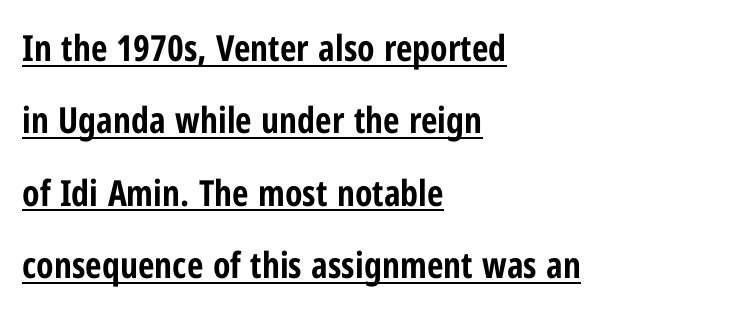
The image shows 36 px bold, condensed sans-serif type, upright; set left-aligned, loose line spacing (2.01x), normal letter spacing, underlined; low stroke contrast and a medium x-height.
